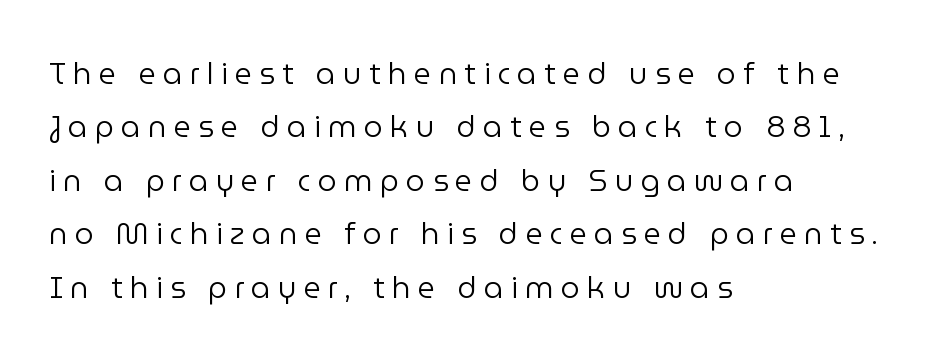
{"serif": "no", "italic": "no", "bold": "no", "weight": "regular", "width": "normal", "stroke_contrast": "low", "x_height": "medium", "monospaced": "no", "underline": "no", "align": "left", "line_spacing_ratio": 1.78, "letter_spacing": "wide", "letter_spacing_em": 0.24, "glyph_px": 30}
